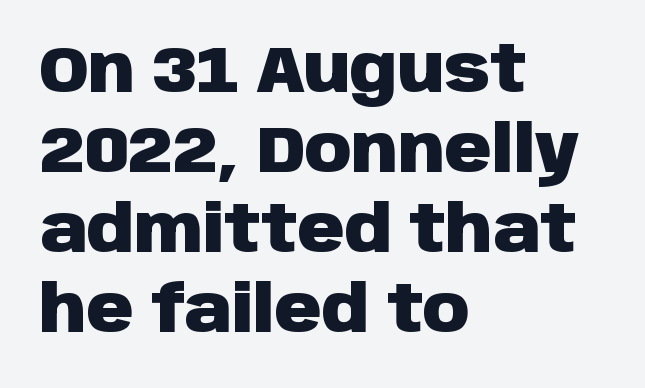
Style check: upright. Set as a true bold cut, around the 700 mark. Unmarked baselines from the first word to the last. What kind of face is this? One without serifs — a sans. Character widths vary here, with narrow letters taking less room than wide ones. Horizontally, the lines are justified to the leading edge only.
